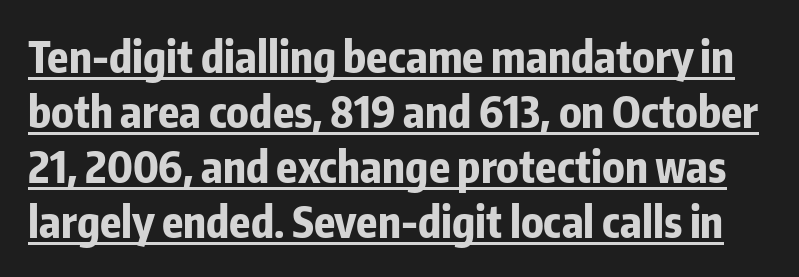
Q: Is the text bold? A: Yes.
Q: Is the text italic (slanted)? A: No, it is upright.
Q: Is the typeface a serif or a sans-serif typeface? A: Sans-serif.
Q: Is the text underlined? A: Yes.
Q: Is the spacing between letters normal or unusually wide? A: Normal.
Q: Is the spacing between lines tight, normal or loose? A: Normal.
Q: Width (condensed, normal, or wide)? A: Condensed.
Q: Stroke contrast? A: Low.
Q: x-height? A: Medium.
Q: Monospaced? A: No.
